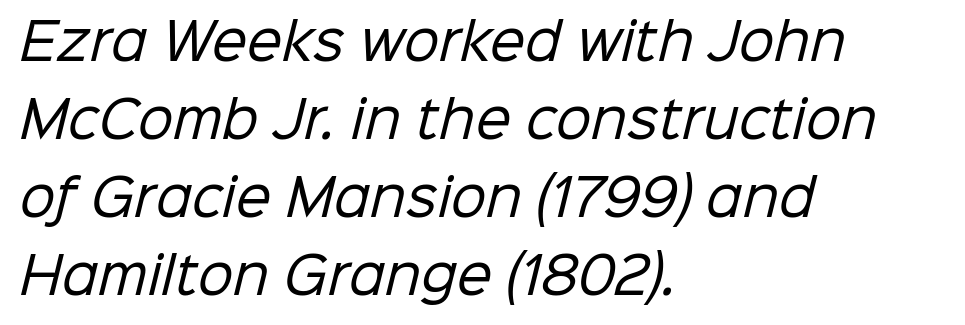
The image shows 50 px regular-weight sans-serif type; set left-aligned, normal line spacing (1.56x), normal letter spacing, not underlined; low stroke contrast and a medium x-height.
